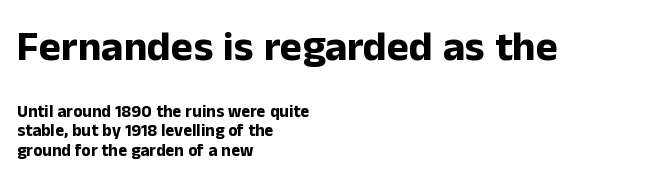
Q: Is the text bold? A: Yes.
Q: Is the text italic (slanted)? A: No, it is upright.
Q: Is the typeface a serif or a sans-serif typeface? A: Sans-serif.
Q: Is the text underlined? A: No.
Q: How is the paragraph aligned? A: Left-aligned.
Q: Is the spacing between letters normal or unusually wide? A: Normal.
Q: Is the spacing between lines tight, normal or loose? A: Tight.
Q: Which block of text is set in a larger size, the first (top) or the second (bottom)? A: The first (top) one.
Q: Width (condensed, normal, or wide)? A: Normal.
Q: Stroke contrast? A: Low.
Q: x-height? A: Medium.
Q: Monospaced? A: No.
